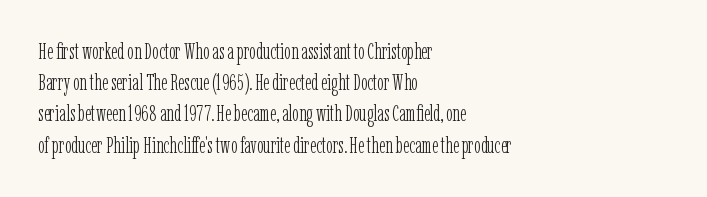
{"italic": "no", "bold": "no", "underline": "no", "align": "left", "line_spacing": "normal", "line_spacing_ratio": 1.42, "letter_spacing": "normal", "letter_spacing_em": 0.0, "glyph_px": 22}
